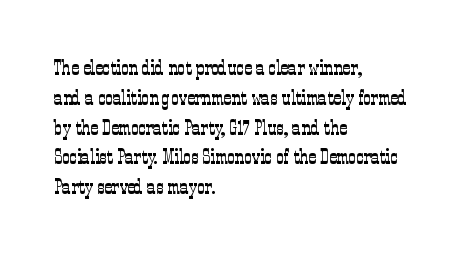
Quick note: interline space is typical. Nothing unusual about the tracking: characters are spaced as the font intends. Unmarked baselines from the first word to the last. No italicization has been applied; the sample stays upright.
